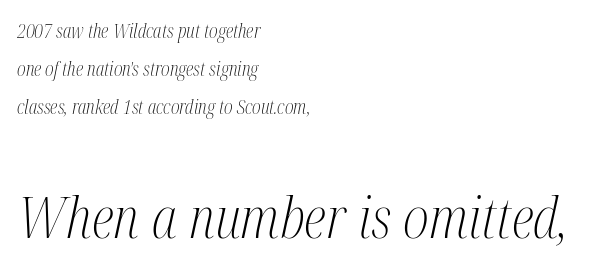
{"serif": "yes", "italic": "yes", "lean": "right", "slant_degrees": 12, "bold": "no", "weight": "light", "width": "condensed", "stroke_contrast": "medium", "x_height": "medium", "monospaced": "no", "underline": "no", "align": "left", "line_spacing": "loose", "line_spacing_ratio": 2.0, "letter_spacing": "normal", "letter_spacing_em": 0.0, "larger_block": "second", "size_ratio": 3.0, "glyph_px": 57}
